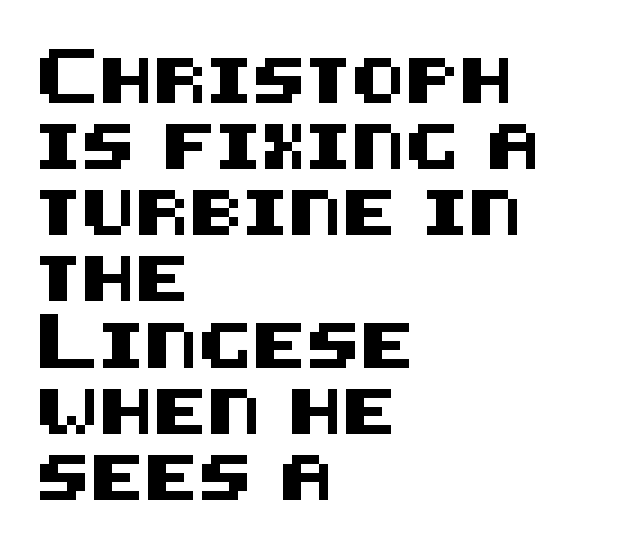
The image shows 45 px sans-serif type, upright; set left-aligned, normal line spacing (1.47x), normal letter spacing, not underlined; medium stroke contrast and a large x-height.
